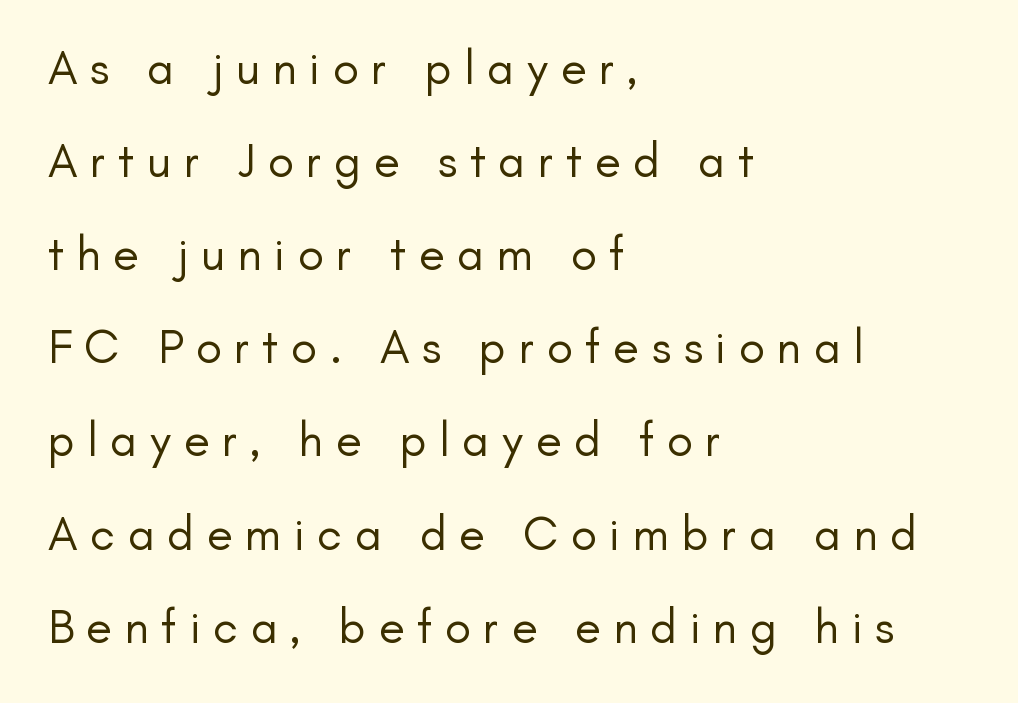
{"serif": "no", "italic": "no", "bold": "no", "weight": "regular", "width": "normal", "stroke_contrast": "low", "x_height": "small", "monospaced": "no", "underline": "no", "align": "left", "line_spacing": "loose", "line_spacing_ratio": 1.94, "letter_spacing": "wide", "letter_spacing_em": 0.26, "glyph_px": 48}
